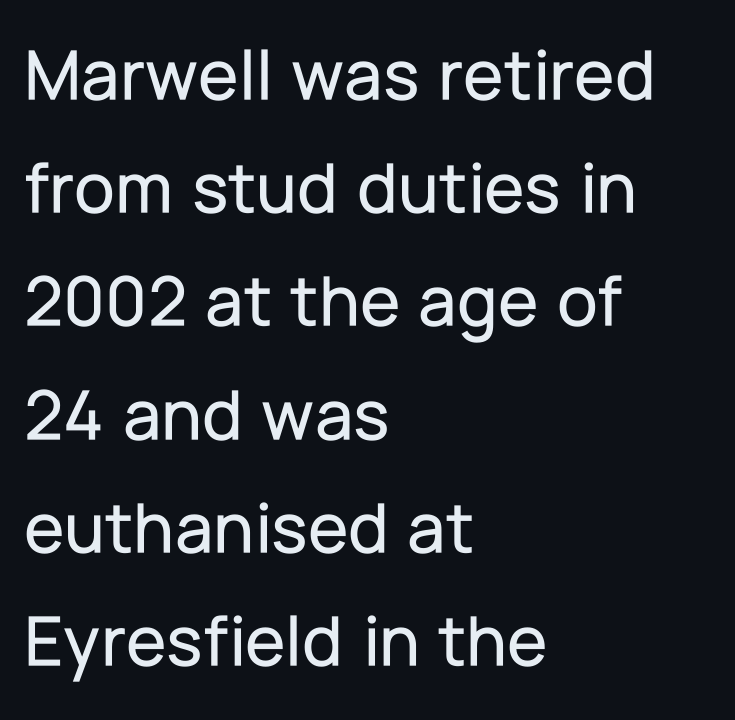
Nope, no serifs anywhere on these letters. You could not count columns in this text — the font is proportionally spaced. Bare-footed words on every line. Glyph-to-glyph distance matches everyday printed text.
